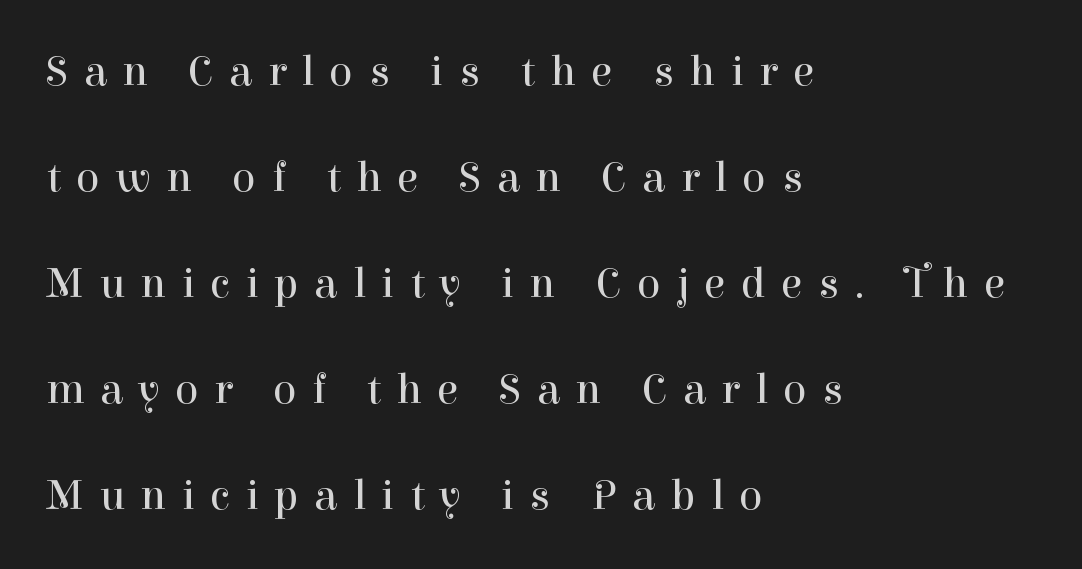
{"serif": "yes", "italic": "no", "bold": "no", "weight": "regular", "width": "normal", "stroke_contrast": "high", "x_height": "medium", "monospaced": "no", "underline": "no", "align": "left", "line_spacing": "loose", "line_spacing_ratio": 2.41, "letter_spacing": "wide", "letter_spacing_em": 0.35, "glyph_px": 44}
